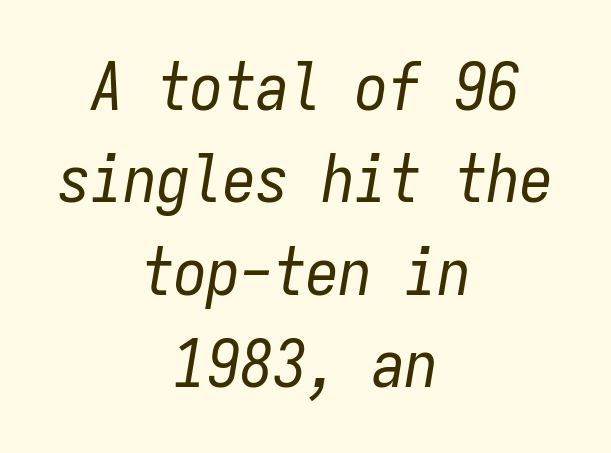
Q: Is the text bold? A: No.
Q: Is the text italic (slanted)? A: Yes, it leans right by about 9 degrees.
Q: Is the text underlined? A: No.
Q: How is the paragraph aligned? A: Centered.
Q: Is the spacing between letters normal or unusually wide? A: Normal.
Q: Is the spacing between lines tight, normal or loose? A: Normal.
Q: Width (condensed, normal, or wide)? A: Condensed.
Q: Stroke contrast? A: Low.
Q: x-height? A: Medium.
Q: Monospaced? A: Yes.
